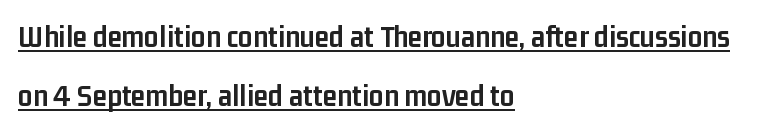
Q: Is the text bold? A: Yes.
Q: Is the text italic (slanted)? A: No, it is upright.
Q: Is the typeface a serif or a sans-serif typeface? A: Sans-serif.
Q: Is the text underlined? A: Yes.
Q: How is the paragraph aligned? A: Left-aligned.
Q: Is the spacing between letters normal or unusually wide? A: Normal.
Q: Width (condensed, normal, or wide)? A: Condensed.
Q: Stroke contrast? A: Low.
Q: x-height? A: Medium.
Q: Monospaced? A: No.
